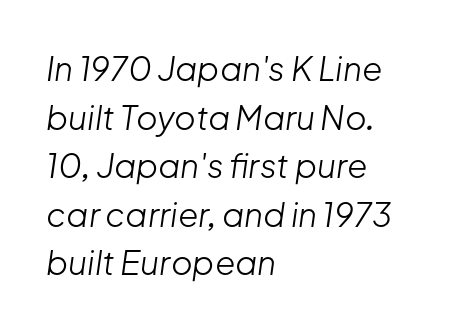
The image shows 33 px light type, italic (leaning right); set left-aligned, normal line spacing (1.47x), normal letter spacing, not underlined; low stroke contrast and a medium x-height.
